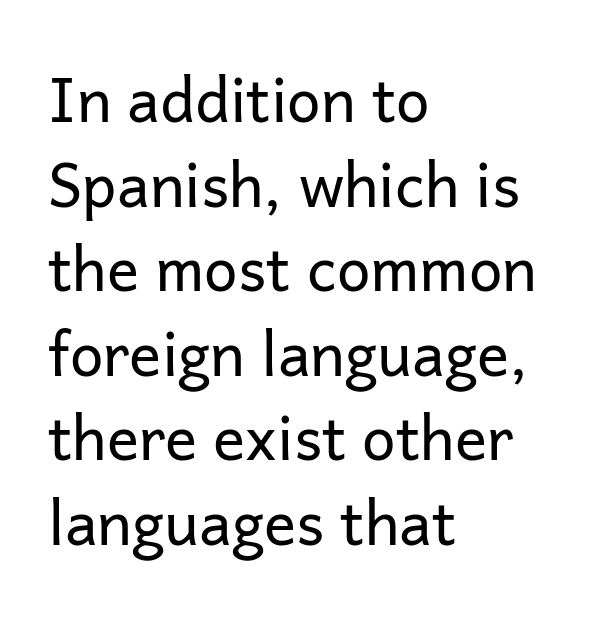
The image shows 60 px regular-weight sans-serif type, upright; set left-aligned, normal line spacing (1.41x), normal letter spacing, not underlined; low stroke contrast and a medium x-height.
